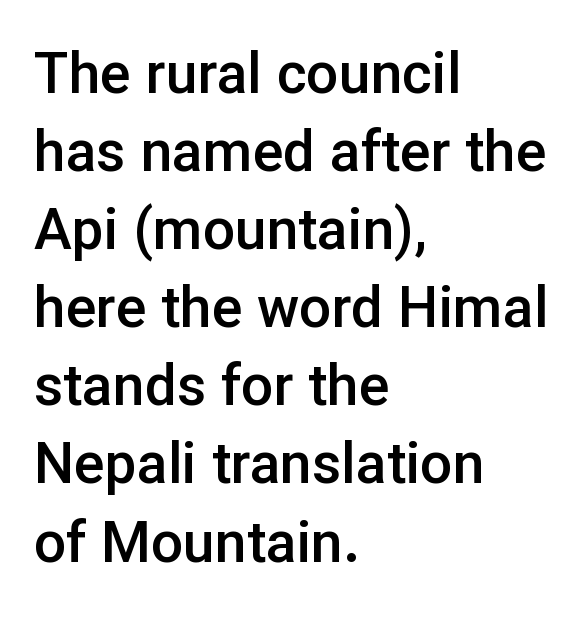
Decoration check: the copy has no underline. Nothing sits at the stroke ends, so this counts as sans-serif. Each letter keeps its own natural width here, so spacing adapts to shape. This is roman type, the default non-slanted kind. Nothing unusual about the tracking: characters are spaced as the font intends.
